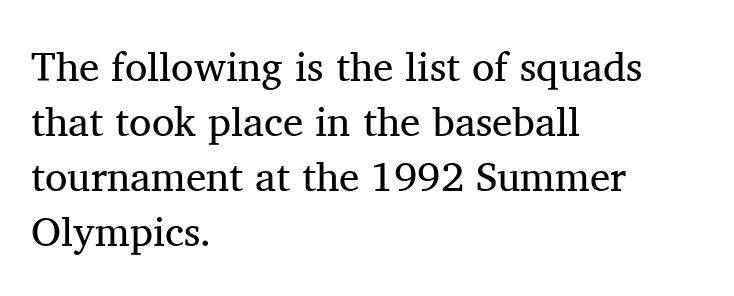
The passage shown has conventional tracking throughout. The strip under each line holds only bare page. Layout note: lines flush left. Serifs: yes, visible at the terminals of the letterforms. Here the designer chose a conventional face with non-uniform glyph widths. Quick note: not italic, upright.
